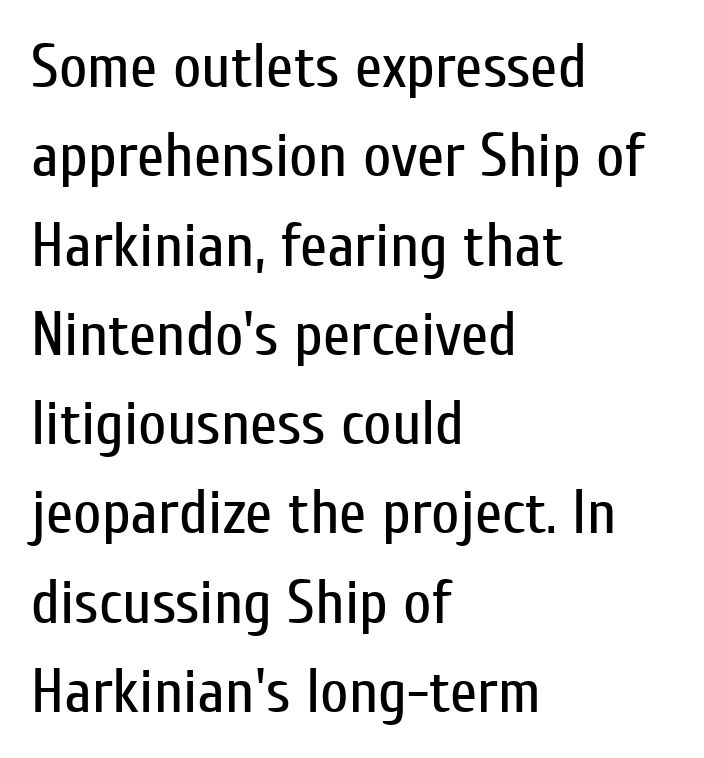
The image shows 62 px regular-weight, condensed sans-serif type, upright; set left-aligned, normal line spacing (1.44x), normal letter spacing, not underlined; low stroke contrast and a medium x-height.
